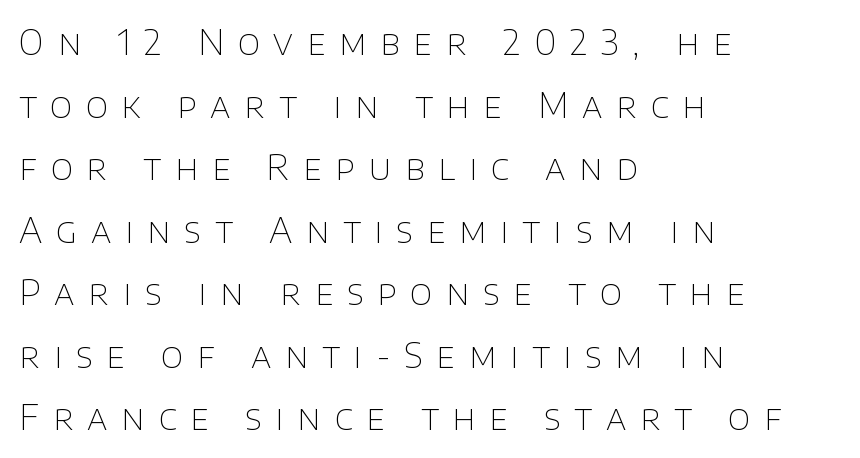
Q: Is the text bold? A: No.
Q: Is the text italic (slanted)? A: No, it is upright.
Q: Is the typeface a serif or a sans-serif typeface? A: Sans-serif.
Q: Is the text underlined? A: No.
Q: How is the paragraph aligned? A: Left-aligned.
Q: Is the spacing between letters normal or unusually wide? A: Unusually wide.
Q: Width (condensed, normal, or wide)? A: Normal.
Q: Stroke contrast? A: Low.
Q: x-height? A: Large.
Q: Monospaced? A: No.
